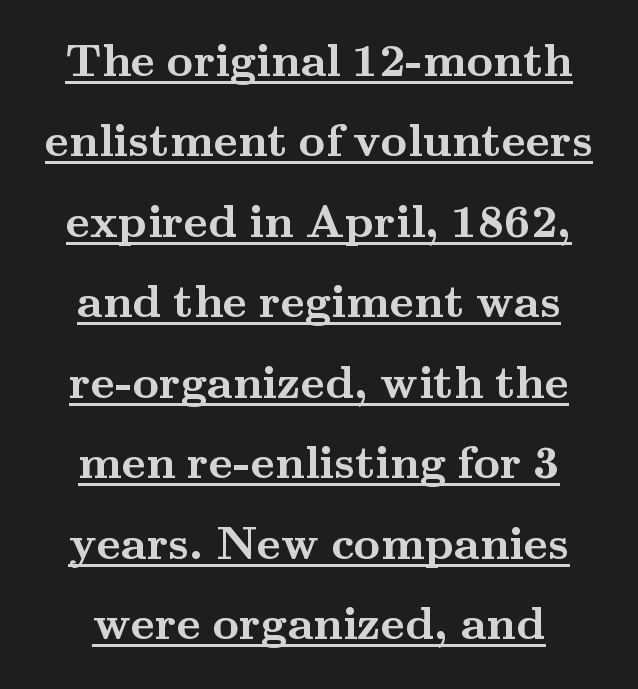
Q: Is the text bold? A: Yes.
Q: Is the text italic (slanted)? A: No, it is upright.
Q: Is the typeface a serif or a sans-serif typeface? A: Serif.
Q: Is the text underlined? A: Yes.
Q: Is the spacing between letters normal or unusually wide? A: Normal.
Q: Width (condensed, normal, or wide)? A: Wide.
Q: Stroke contrast? A: Medium.
Q: x-height? A: Small.
Q: Monospaced? A: No.
